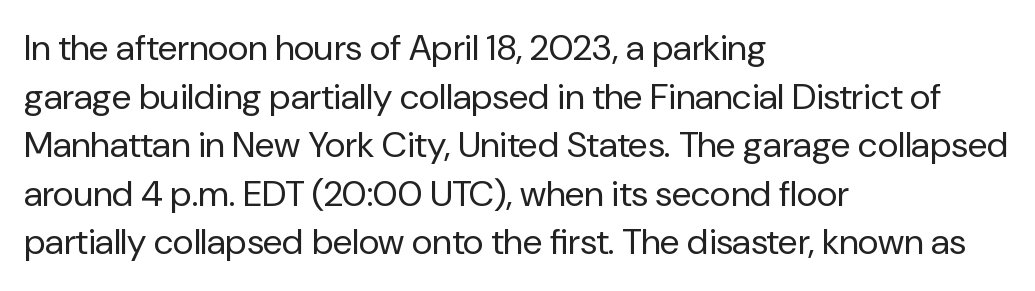
The glyphs in this specimen are sans serif. The face used here is proportionally spaced, like ordinary book or web type. The rag falls on the right side of this text block. Tracking value appears to be zero — textbook default spacing. Every stem runs plumb, perpendicular to the baseline. The line-height multiplier appears to be the usual default.
